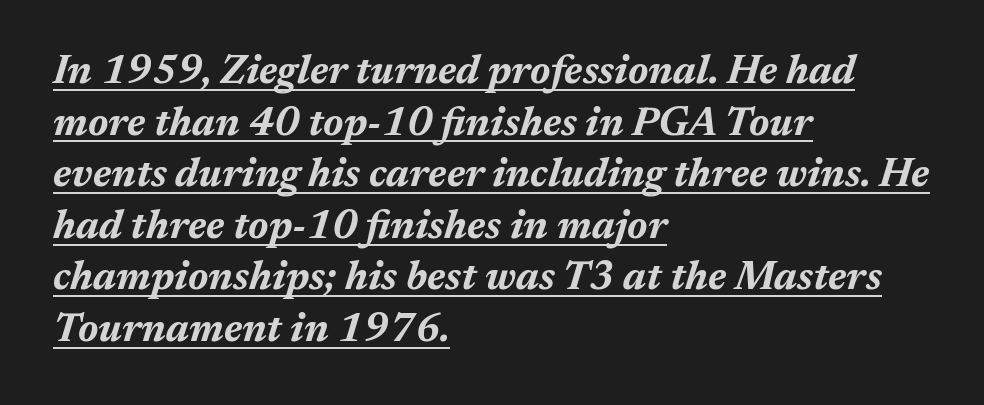
Q: Is the text bold? A: Yes.
Q: Is the text italic (slanted)? A: Yes, it leans right by about 17 degrees.
Q: Is the text underlined? A: Yes.
Q: How is the paragraph aligned? A: Left-aligned.
Q: Is the spacing between letters normal or unusually wide? A: Normal.
Q: Is the spacing between lines tight, normal or loose? A: Normal.
Q: Width (condensed, normal, or wide)? A: Normal.
Q: Stroke contrast? A: Medium.
Q: x-height? A: Medium.
Q: Monospaced? A: No.
